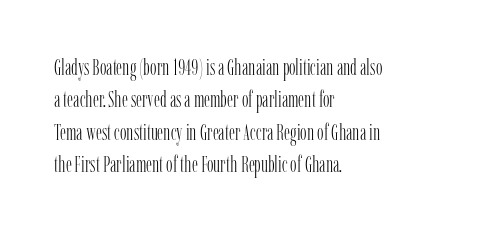
Q: Is the text bold? A: No.
Q: Is the text italic (slanted)? A: No, it is upright.
Q: Is the text underlined? A: No.
Q: How is the paragraph aligned? A: Left-aligned.
Q: Is the spacing between letters normal or unusually wide? A: Normal.
Q: Is the spacing between lines tight, normal or loose? A: Normal.
